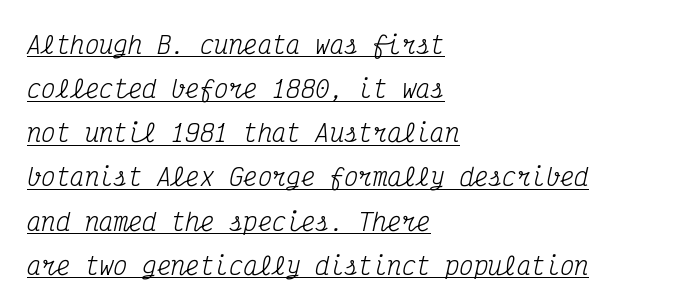
Q: Is the text bold? A: No.
Q: Is the text italic (slanted)? A: Yes, it leans right by about 12 degrees.
Q: Is the text underlined? A: Yes.
Q: How is the paragraph aligned? A: Left-aligned.
Q: Is the spacing between letters normal or unusually wide? A: Normal.
